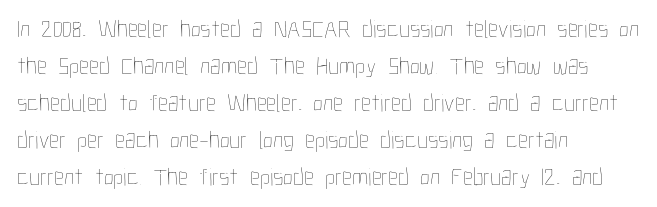
The image shows 25 px text type, upright; set left-aligned, normal line spacing (1.48x), normal letter spacing, not underlined.
